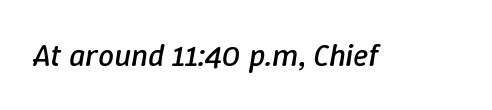
Compared with a typical body face, this is equally light or lighter still. Check under the words: just untouched page. Each letter keeps its own natural width here, so spacing adapts to shape. Spacing between characters is what you'd get straight out of the box.
